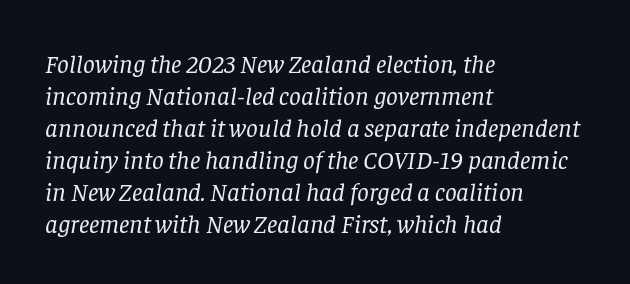
Q: Is the text bold? A: No.
Q: Is the text italic (slanted)? A: Yes, it leans right by about 8 degrees.
Q: Is the text underlined? A: No.
Q: How is the paragraph aligned? A: Left-aligned.
Q: Is the spacing between letters normal or unusually wide? A: Normal.
